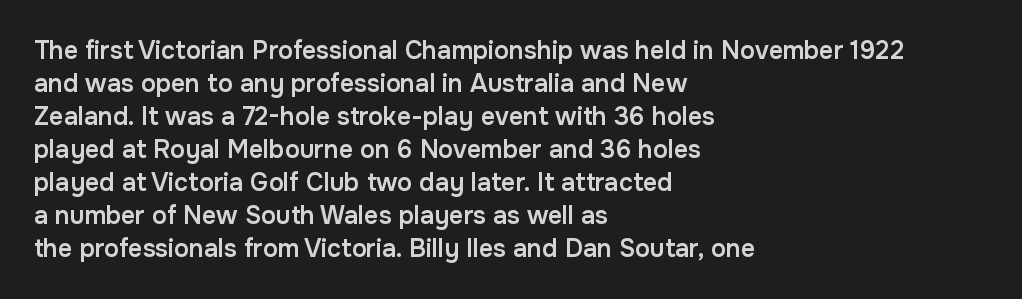
{"italic": "no", "bold": "semi", "underline": "no", "align": "left", "line_spacing": "normal", "line_spacing_ratio": 1.32, "letter_spacing": "normal", "letter_spacing_em": 0.0, "glyph_px": 25}
